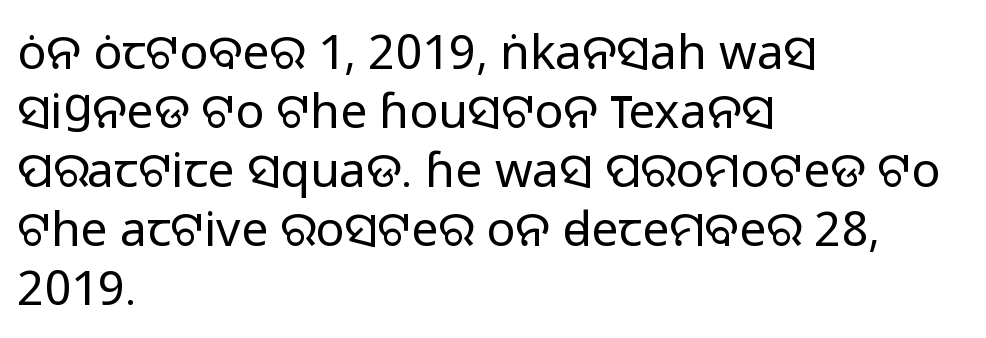
The image shows 48 px regular-weight sans-serif type, upright; set left-aligned, line spacing 1.23x, normal letter spacing, not underlined; low stroke contrast and a medium x-height.
